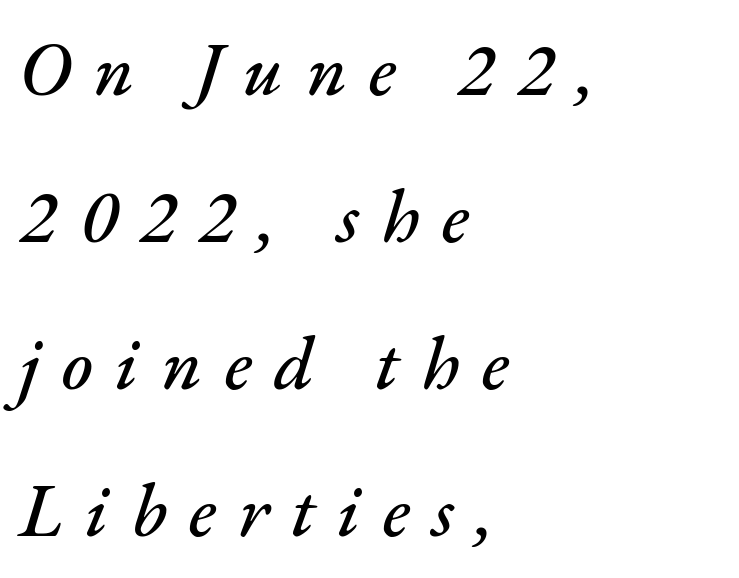
Tracking here is generous; glyphs stand well apart from one another. Anything drawn beneath the words? Only blank space. Is this a fixed-width face? No — the glyphs have proportional, varying widths. Alignment: flush left.
